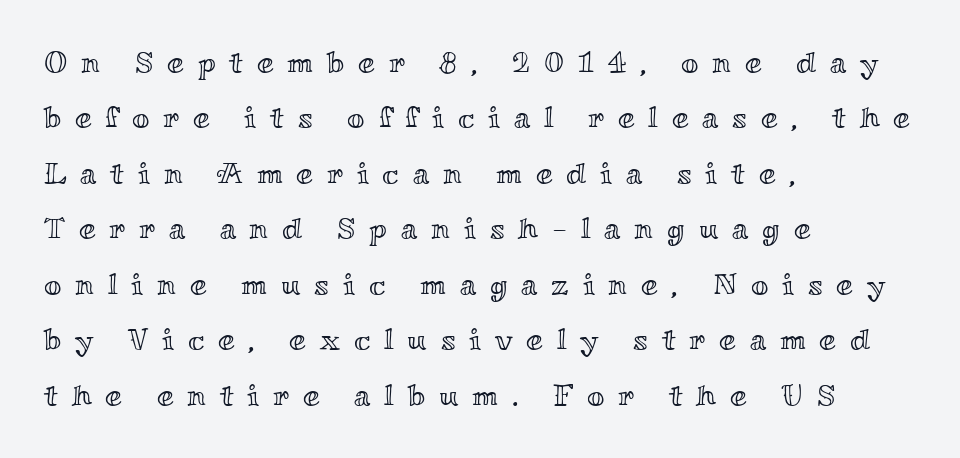
The image shows 30 px wide type, upright; set left-aligned, line spacing 1.85x, unusually wide letter spacing (+0.46 em), not underlined; a small x-height.
